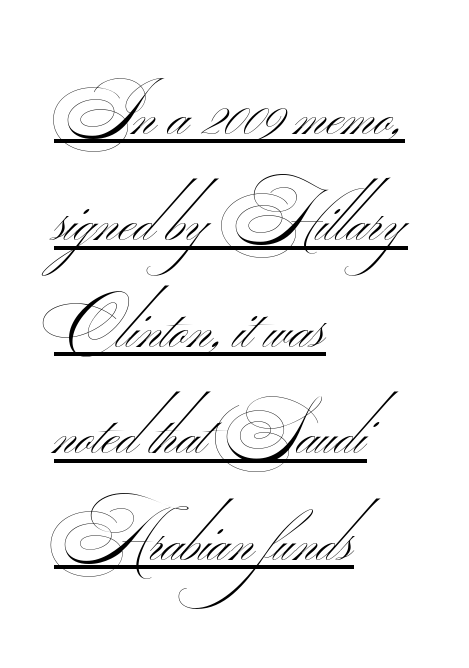
No feet cap the strokes, marking this as sans-serif type. The typesetter chose a ragged-right arrangement here. A typographer would call this underscored text. The letters look calm and open, with moderate or lighter stems. One glance says typical: line gaps are just what's usual. These lines are rendered in a variable-pitch font.
